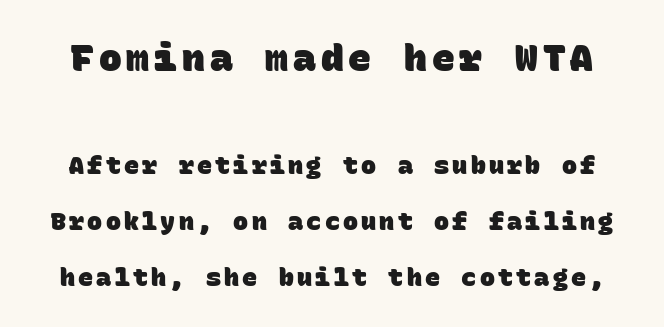
The image shows 38 px heavy sans-serif type, monospaced; set loose line spacing (2.24x), not underlined; the first (top) block is 1.52x larger; low stroke contrast and a large x-height.
